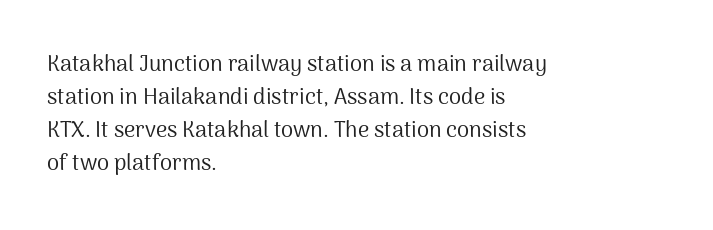
In terms of leading, this rendering sits right in the middle. Quick note: not italic, upright. Stems here are at most as thick as an everyday book face. Letter spacing: default.
